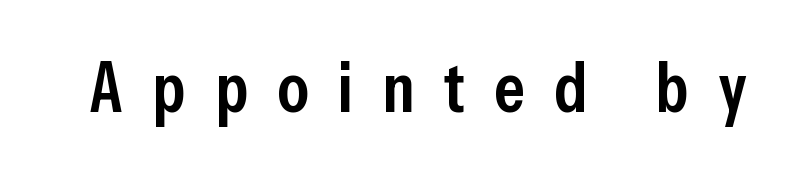
Style check: upright. The passage shown is typed in a proportional face where columns would drift. Inter-character spacing is expanded well beyond the font's built-in metrics. This sample uses a sans-serif face. Stems and bowls a touch heavier than normal — semibold.
